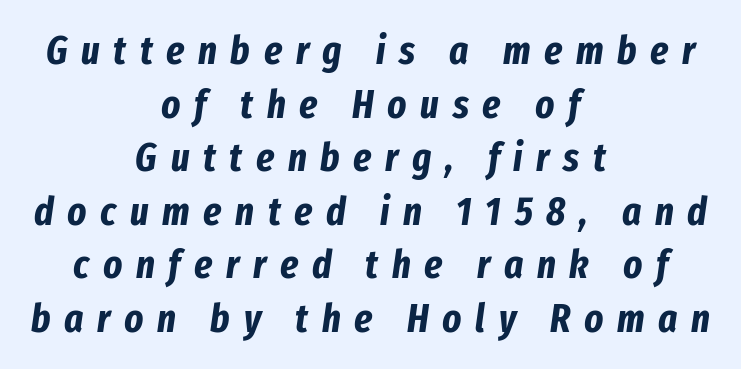
Q: Is the text bold? A: Yes.
Q: Is the text italic (slanted)? A: Yes, it leans right by about 8 degrees.
Q: Is the text underlined? A: No.
Q: How is the paragraph aligned? A: Centered.
Q: Is the spacing between letters normal or unusually wide? A: Unusually wide.
Q: Is the spacing between lines tight, normal or loose? A: Normal.
Q: Width (condensed, normal, or wide)? A: Condensed.
Q: Stroke contrast? A: Low.
Q: x-height? A: Medium.
Q: Monospaced? A: No.
